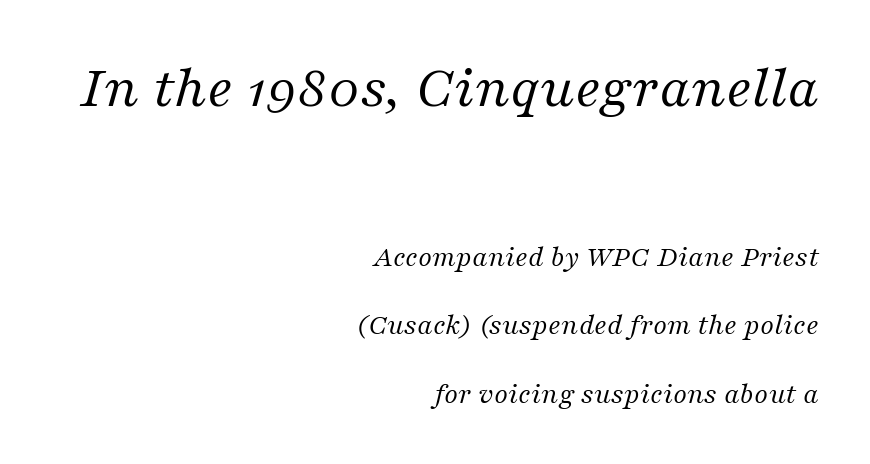
The image shows 61 px regular-weight serif type, italic (leaning right); set right-aligned, loose line spacing (2.28x), normal letter spacing, not underlined; the first (top) block is 2.03x larger; medium stroke contrast and a medium x-height.
